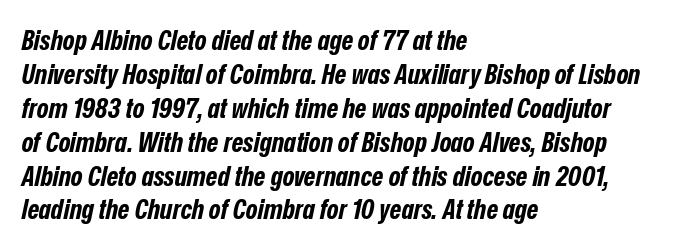
The image shows 28 px bold, condensed type, italic (leaning right); set left-aligned, line spacing 1.21x, normal letter spacing, not underlined; low stroke contrast and a medium x-height.
